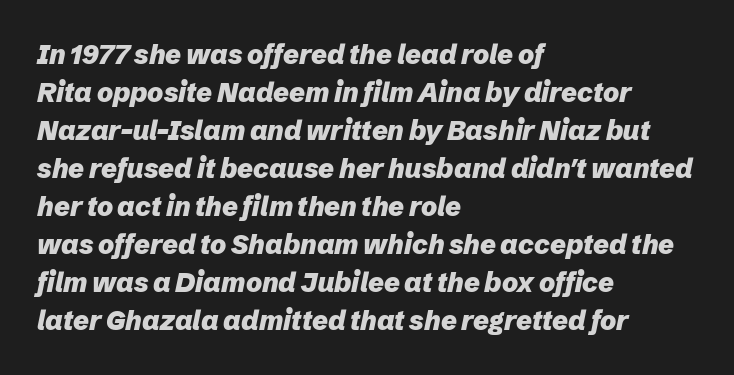
{"italic": "yes", "lean": "right", "slant_degrees": 12, "bold": "yes", "underline": "no", "align": "left", "line_spacing": "normal", "line_spacing_ratio": 1.41, "letter_spacing": "normal", "letter_spacing_em": 0.0, "glyph_px": 27}
